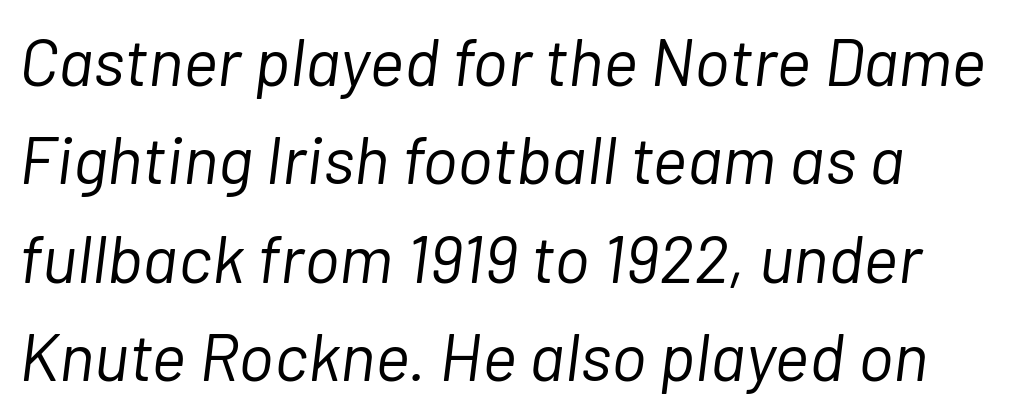
Q: Is the text bold? A: No.
Q: Is the text italic (slanted)? A: Yes, it leans right by about 7 degrees.
Q: Is the text underlined? A: No.
Q: Is the spacing between letters normal or unusually wide? A: Normal.
Q: Is the spacing between lines tight, normal or loose? A: Normal.
Q: Width (condensed, normal, or wide)? A: Normal.
Q: Stroke contrast? A: Low.
Q: x-height? A: Medium.
Q: Monospaced? A: No.
